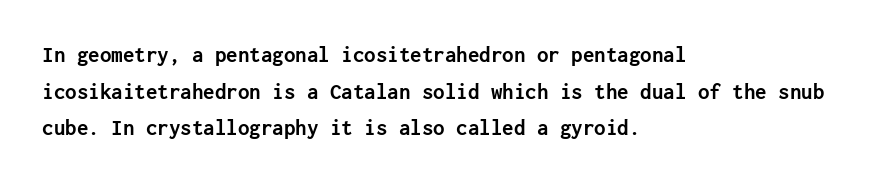
Visually the block forms a straight wall on the left and a jagged coastline on the right. The letters are bold, with thick, heavy strokes. The gap between lines stays unmarked. This sample keeps an unexceptional amount of space between lines. The horizontal fit of the characters is conventional and even. Vertical strokes here are truly vertical.
